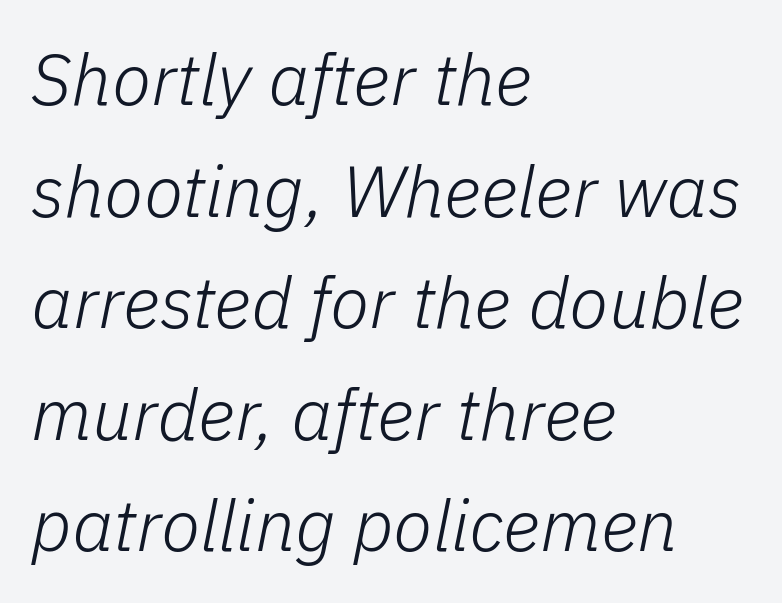
{"italic": "yes", "lean": "right", "slant_degrees": 11, "bold": "no", "weight": "light", "width": "normal", "stroke_contrast": "low", "x_height": "medium", "monospaced": "no", "underline": "no", "align": "left", "line_spacing": "normal", "line_spacing_ratio": 1.55, "letter_spacing": "normal", "letter_spacing_em": 0.0, "glyph_px": 72}
